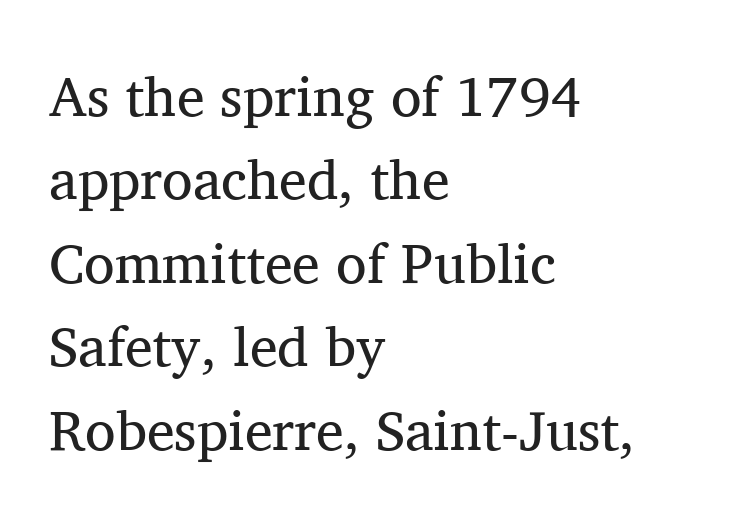
Varying glyph widths throughout — classic text-font behaviour. The tracking reads as untouched default to a designer's eye. Caption: face not bold, strokes unweighted. The designer left line spacing at the default.
